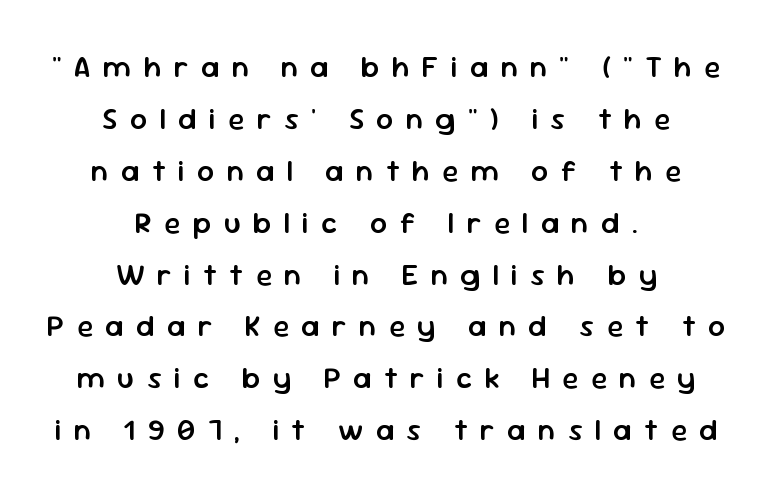
Q: Is the text bold? A: Semi-bold.
Q: Is the text italic (slanted)? A: No, it is upright.
Q: Is the typeface a serif or a sans-serif typeface? A: Sans-serif.
Q: Is the text underlined? A: No.
Q: How is the paragraph aligned? A: Centered.
Q: Is the spacing between letters normal or unusually wide? A: Unusually wide.
Q: Width (condensed, normal, or wide)? A: Normal.
Q: Stroke contrast? A: Low.
Q: x-height? A: Medium.
Q: Monospaced? A: No.
